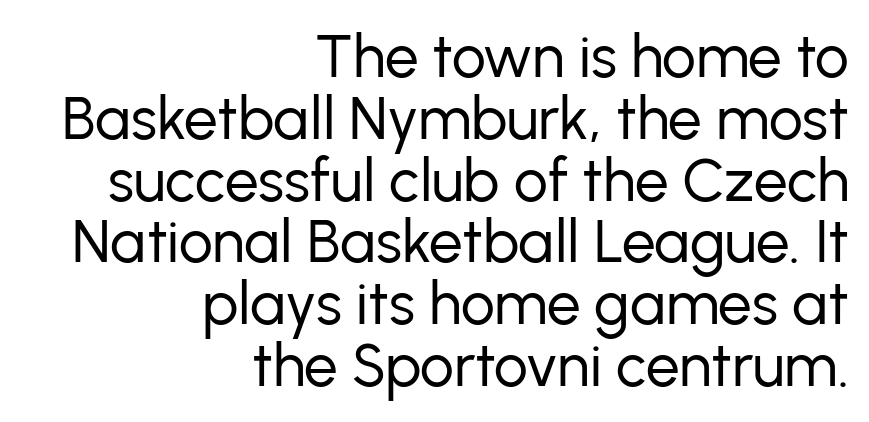
{"serif": "no", "italic": "no", "bold": "no", "weight": "regular", "width": "normal", "stroke_contrast": "low", "x_height": "medium", "monospaced": "no", "underline": "no", "align": "right", "line_spacing": "tight", "line_spacing_ratio": 1.03, "letter_spacing": "normal", "letter_spacing_em": 0.0, "glyph_px": 60}
